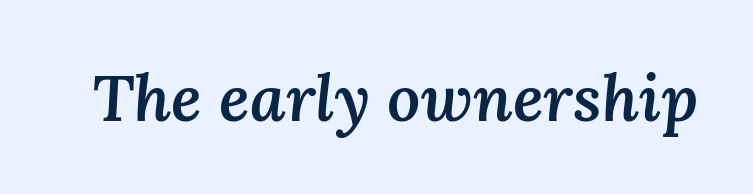
Q: Is the text bold? A: Semi-bold.
Q: Is the text italic (slanted)? A: Yes, it leans right by about 3 degrees.
Q: Is the text underlined? A: No.
Q: Is the spacing between letters normal or unusually wide? A: Normal.
Q: Width (condensed, normal, or wide)? A: Normal.
Q: Stroke contrast? A: Medium.
Q: x-height? A: Medium.
Q: Monospaced? A: No.
